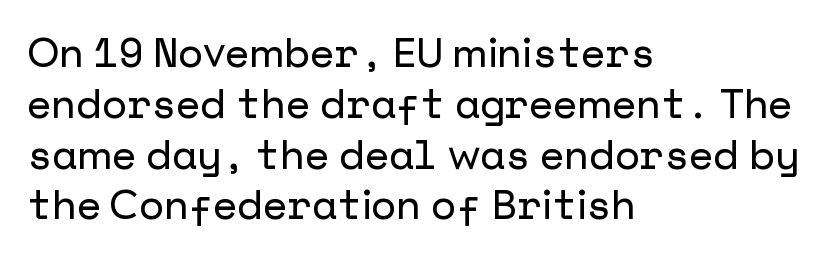
Q: Is the text italic (slanted)? A: No, it is upright.
Q: Is the typeface a serif or a sans-serif typeface? A: Sans-serif.
Q: Is the text underlined? A: No.
Q: How is the paragraph aligned? A: Left-aligned.
Q: Is the spacing between letters normal or unusually wide? A: Normal.
Q: Is the spacing between lines tight, normal or loose? A: Normal.
Q: Width (condensed, normal, or wide)? A: Normal.
Q: Stroke contrast? A: Low.
Q: x-height? A: Medium.
